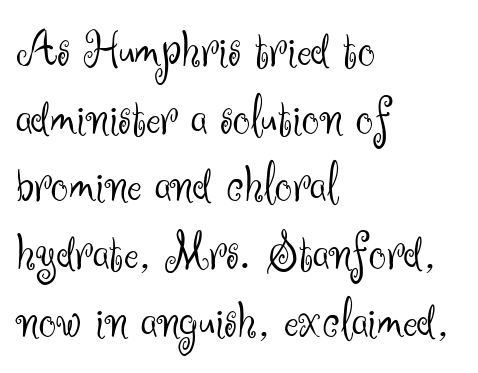
Q: Is the text bold? A: No.
Q: Is the text italic (slanted)? A: No, it is upright.
Q: Is the typeface a serif or a sans-serif typeface? A: Sans-serif.
Q: Is the text underlined? A: No.
Q: How is the paragraph aligned? A: Left-aligned.
Q: Is the spacing between letters normal or unusually wide? A: Normal.
Q: Width (condensed, normal, or wide)? A: Normal.
Q: Stroke contrast? A: Medium.
Q: x-height? A: Small.
Q: Monospaced? A: No.
